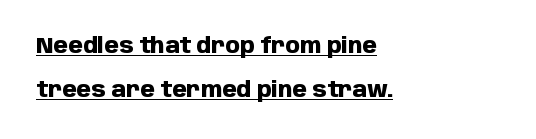
Standard letterfit; no display-style spreading of the glyphs. Style check: upright. The glyphs have the mass of a bold cut. The specimen includes a rule beneath the text block's lines. Alignment: flush left. Quick note: interline space is abundant.
